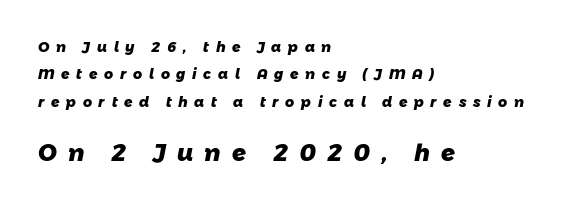
{"bold": "yes", "underline": "no", "align": "left", "line_spacing": "loose", "line_spacing_ratio": 1.95, "letter_spacing": "wide", "letter_spacing_em": 0.48, "larger_block": "second", "size_ratio": 1.64, "glyph_px": 23}
